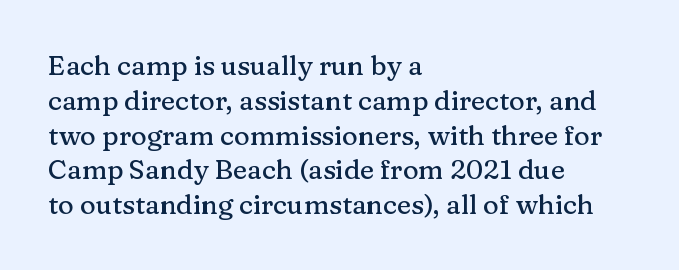
The image shows 27 px text type, upright; set left-aligned, normal line spacing (1.29x), normal letter spacing, not underlined.
